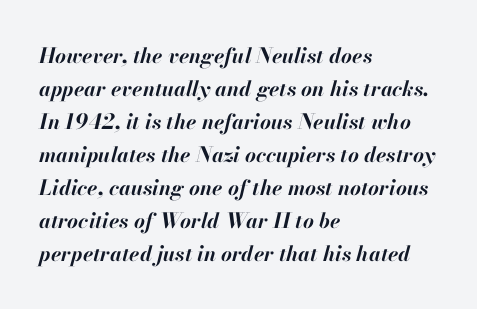
Q: Is the text bold? A: Yes.
Q: Is the text italic (slanted)? A: Yes, it leans right by about 13 degrees.
Q: Is the text underlined? A: No.
Q: How is the paragraph aligned? A: Left-aligned.
Q: Is the spacing between letters normal or unusually wide? A: Normal.
Q: Is the spacing between lines tight, normal or loose? A: Normal.
